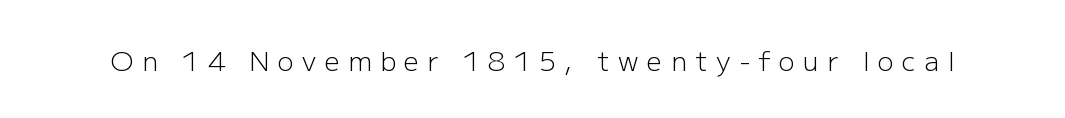
Q: Is the text bold? A: No.
Q: Is the text italic (slanted)? A: No, it is upright.
Q: Is the text underlined? A: No.
Q: Is the spacing between letters normal or unusually wide? A: Unusually wide.
